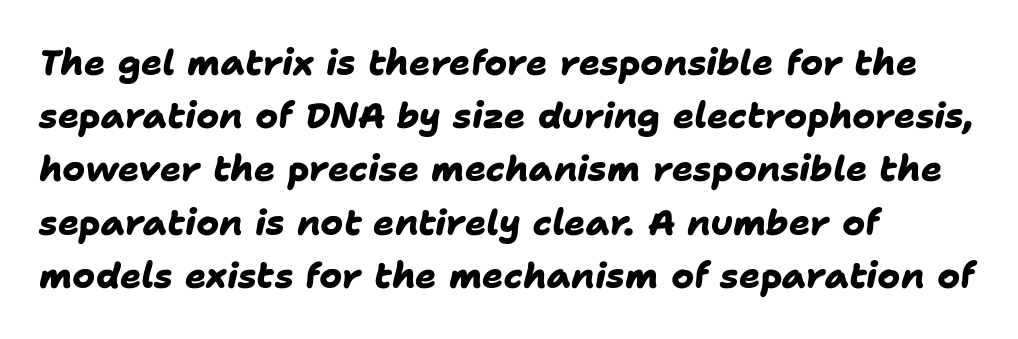
The image shows 35 px heavy sans-serif type; set left-aligned, normal line spacing (1.52x), normal letter spacing, not underlined; low stroke contrast and a medium x-height.
